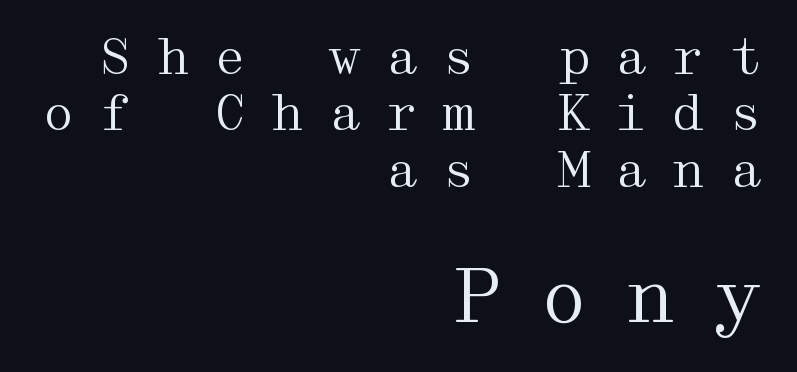
Q: Is the text bold? A: No.
Q: Is the text italic (slanted)? A: No, it is upright.
Q: Is the typeface a serif or a sans-serif typeface? A: Serif.
Q: Is the text underlined? A: No.
Q: How is the paragraph aligned? A: Right-aligned.
Q: Is the spacing between letters normal or unusually wide? A: Unusually wide.
Q: Is the spacing between lines tight, normal or loose? A: Tight.
Q: Which block of text is set in a larger size, the first (top) or the second (bottom)? A: The second (bottom) one.
Q: Width (condensed, normal, or wide)? A: Wide.
Q: Stroke contrast? A: Medium.
Q: x-height? A: Medium.
